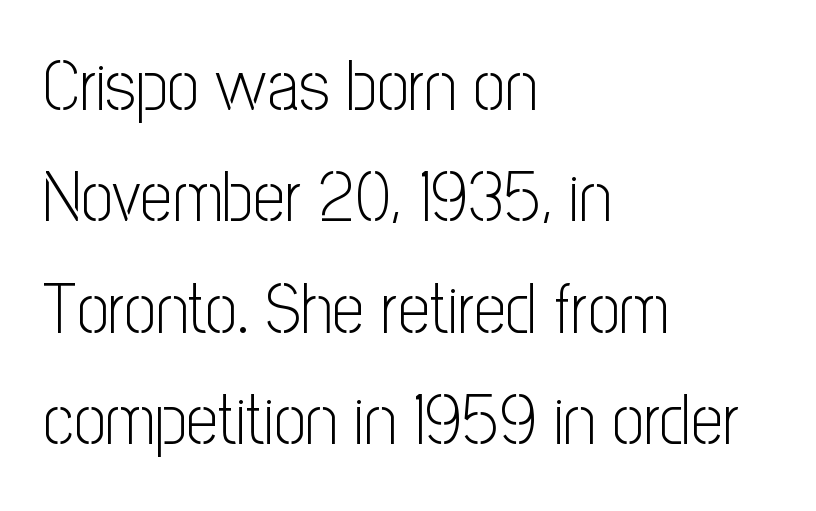
Q: Is the text bold? A: No.
Q: Is the text italic (slanted)? A: No, it is upright.
Q: Is the typeface a serif or a sans-serif typeface? A: Sans-serif.
Q: Is the text underlined? A: No.
Q: How is the paragraph aligned? A: Left-aligned.
Q: Is the spacing between letters normal or unusually wide? A: Normal.
Q: Is the spacing between lines tight, normal or loose? A: Normal.
Q: Width (condensed, normal, or wide)? A: Condensed.
Q: Stroke contrast? A: Low.
Q: x-height? A: Medium.
Q: Monospaced? A: No.
